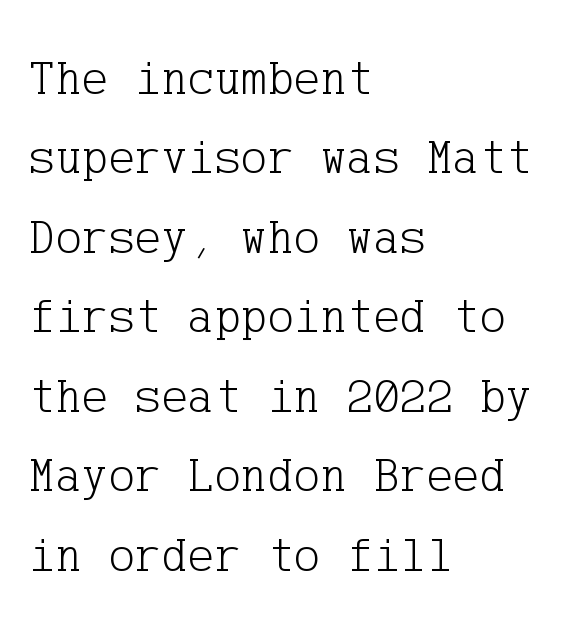
The image shows 50 px light serif type, upright; set left-aligned, normal line spacing (1.59x), normal letter spacing, not underlined; low stroke contrast and a medium x-height.
